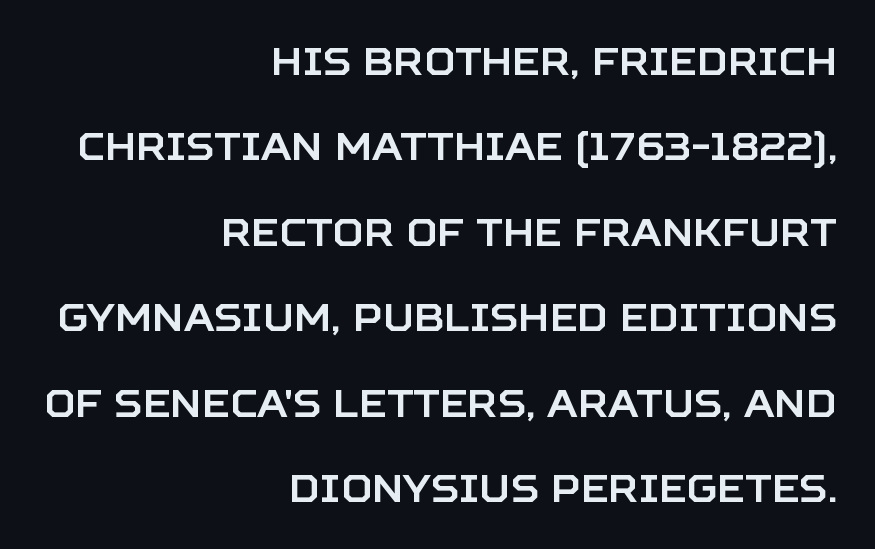
The image shows 38 px sans-serif type, upright; set right-aligned, loose line spacing (2.25x), normal letter spacing, not underlined; low stroke contrast and a large x-height.
